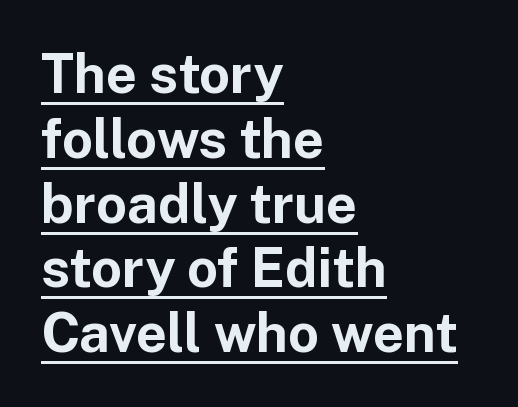
The image shows 54 px bold sans-serif type, upright; set left-aligned, line spacing 1.2x, normal letter spacing, underlined; low stroke contrast and a medium x-height.
